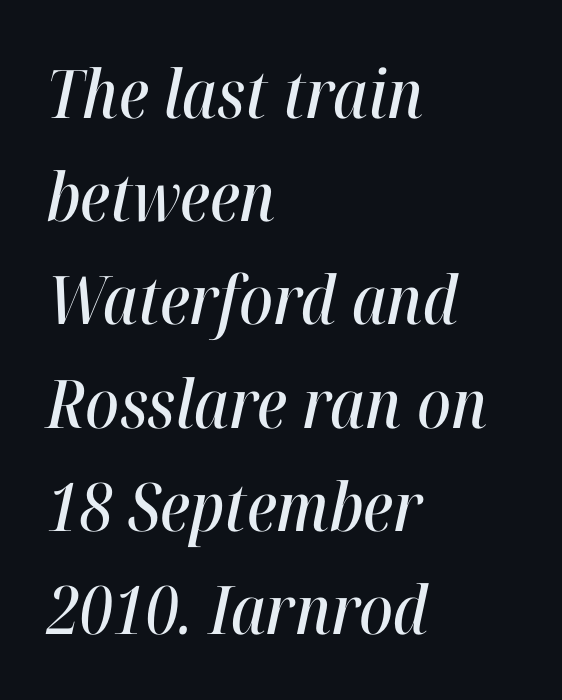
The specimen omits any rule beneath the text block's lines. The face used here is proportionally spaced, like ordinary book or web type. The face used here is rendered with its standard letterfit. Compared with ordinary roman type, these characters are visibly tilted. The line-height multiplier appears to be the usual default.
